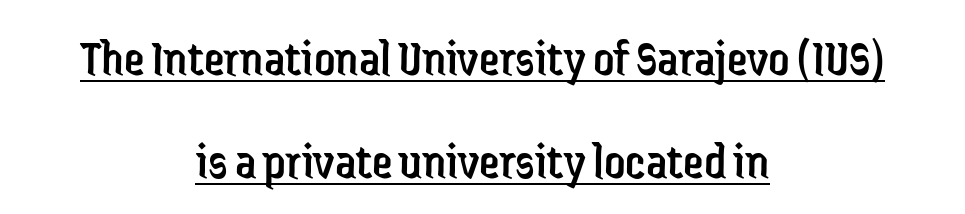
{"serif": "no", "italic": "no", "bold": "no", "weight": "regular", "width": "condensed", "stroke_contrast": "low", "x_height": "medium", "monospaced": "no", "underline": "yes", "align": "center", "line_spacing": "loose", "line_spacing_ratio": 1.98, "letter_spacing": "normal", "letter_spacing_em": 0.0, "glyph_px": 52}
